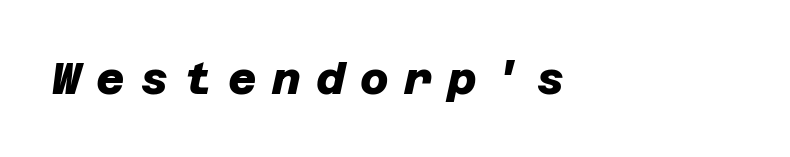
A bare baseline throughout the passage. The setting favours the left margin, as ordinary paragraphs usually do. Nothing sits at the stroke ends, so this counts as sans-serif. What stands out about the letter spacing? Its width — letters are far apart. The characters look thick and weighty, a clear bold.
